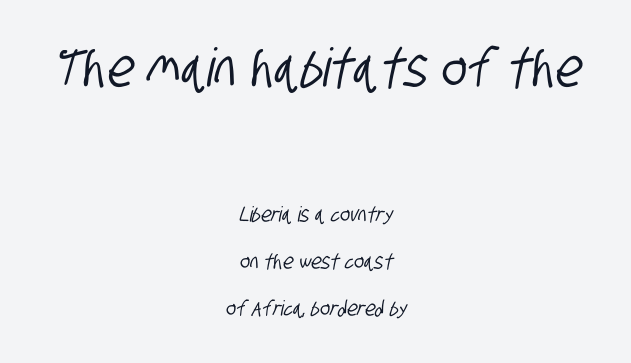
A typesetter would call this zero additional tracking. Has an underline been added? It has not. Casual observation: everything's sitting right in the middle. Students, observe: this is what heavily led, spacious text looks like. Size hierarchy here favors the leading block over the trailing one.
